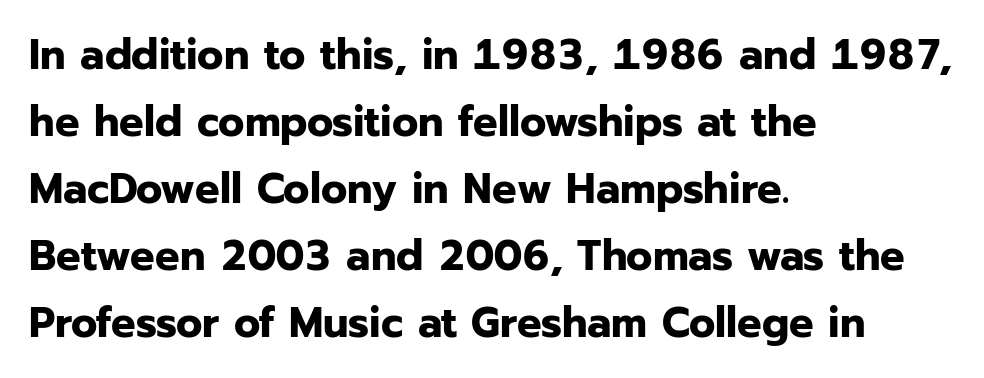
The image shows 43 px bold sans-serif type, upright; set left-aligned, normal line spacing (1.56x), normal letter spacing, not underlined; low stroke contrast and a medium x-height.
